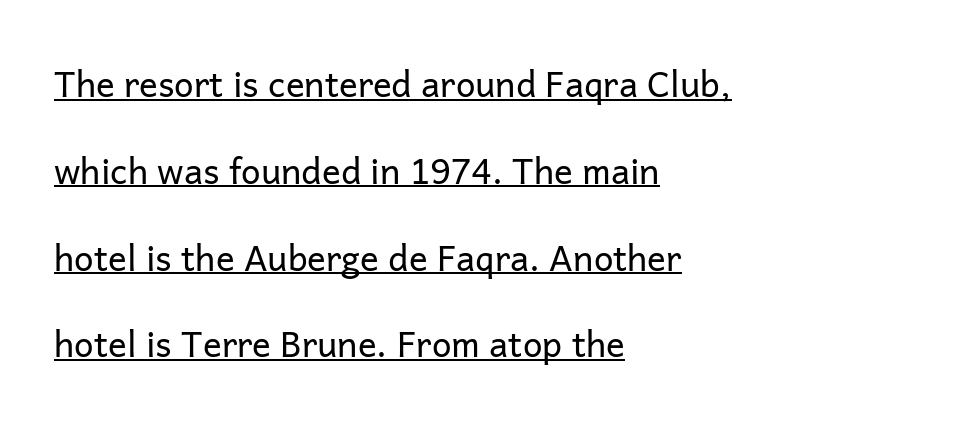
{"serif": "no", "italic": "no", "bold": "no", "weight": "regular", "width": "normal", "stroke_contrast": "low", "x_height": "medium", "monospaced": "no", "underline": "yes", "align": "left", "line_spacing": "loose", "line_spacing_ratio": 2.48, "letter_spacing": "normal", "letter_spacing_em": 0.0, "glyph_px": 35}
